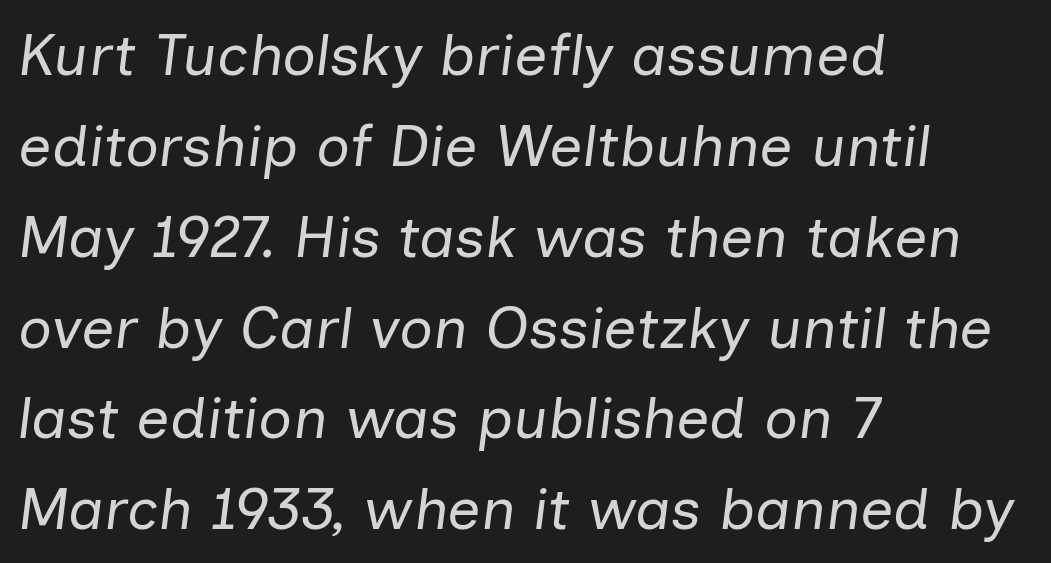
Q: Is the text bold? A: No.
Q: Is the text italic (slanted)? A: Yes, it leans right by about 7 degrees.
Q: Is the text underlined? A: No.
Q: How is the paragraph aligned? A: Left-aligned.
Q: Is the spacing between letters normal or unusually wide? A: Normal.
Q: Is the spacing between lines tight, normal or loose? A: Normal.
Q: Width (condensed, normal, or wide)? A: Normal.
Q: Stroke contrast? A: Low.
Q: x-height? A: Medium.
Q: Monospaced? A: No.
